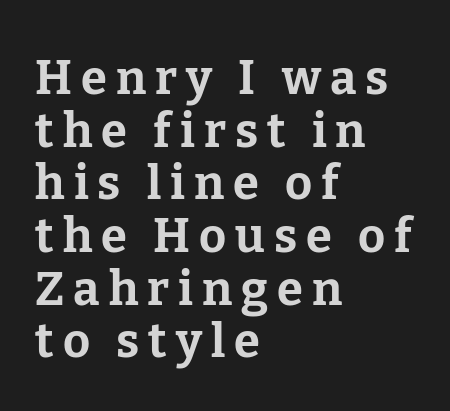
Q: Is the text bold? A: Yes.
Q: Is the text italic (slanted)? A: No, it is upright.
Q: Is the typeface a serif or a sans-serif typeface? A: Serif.
Q: Is the text underlined? A: No.
Q: How is the paragraph aligned? A: Left-aligned.
Q: Is the spacing between lines tight, normal or loose? A: Tight.
Q: Width (condensed, normal, or wide)? A: Normal.
Q: Stroke contrast? A: Low.
Q: x-height? A: Medium.
Q: Monospaced? A: No.
